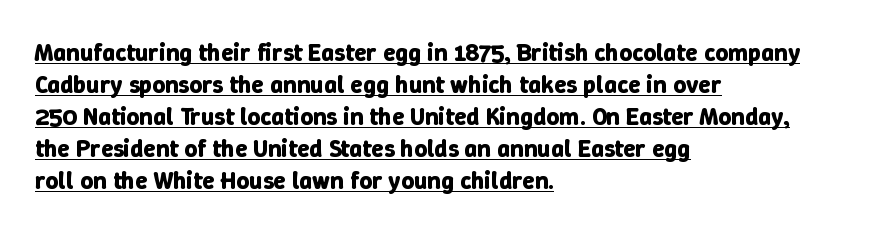
{"italic": "no", "bold": "yes", "underline": "yes", "align": "left", "line_spacing": "normal", "line_spacing_ratio": 1.28, "letter_spacing": "normal", "letter_spacing_em": 0.0, "glyph_px": 25}
